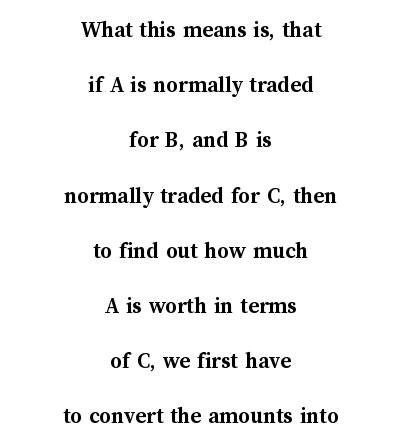
Q: Is the text bold? A: Yes.
Q: Is the text italic (slanted)? A: No, it is upright.
Q: Is the text underlined? A: No.
Q: How is the paragraph aligned? A: Centered.
Q: Is the spacing between letters normal or unusually wide? A: Normal.
Q: Is the spacing between lines tight, normal or loose? A: Loose.
